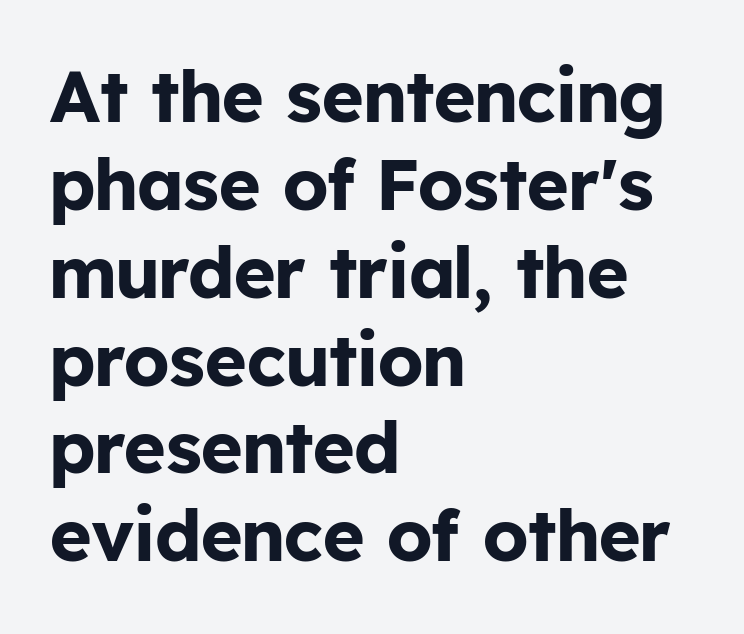
Q: Is the text bold? A: Yes.
Q: Is the text italic (slanted)? A: No, it is upright.
Q: Is the typeface a serif or a sans-serif typeface? A: Sans-serif.
Q: Is the text underlined? A: No.
Q: How is the paragraph aligned? A: Left-aligned.
Q: Is the spacing between letters normal or unusually wide? A: Normal.
Q: Width (condensed, normal, or wide)? A: Normal.
Q: Stroke contrast? A: Low.
Q: x-height? A: Medium.
Q: Monospaced? A: No.
